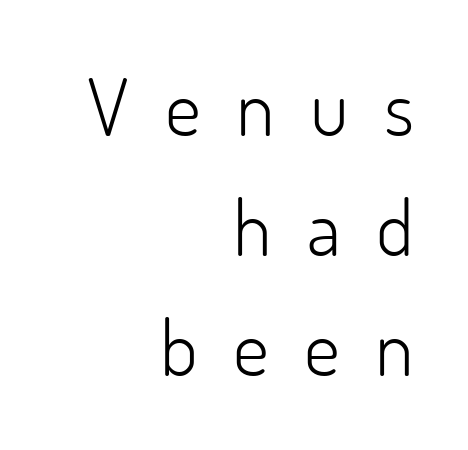
The image shows 79 px light sans-serif type, upright; set right-aligned, normal line spacing (1.52x), unusually wide letter spacing (+0.45 em), not underlined; low stroke contrast and a small x-height.
